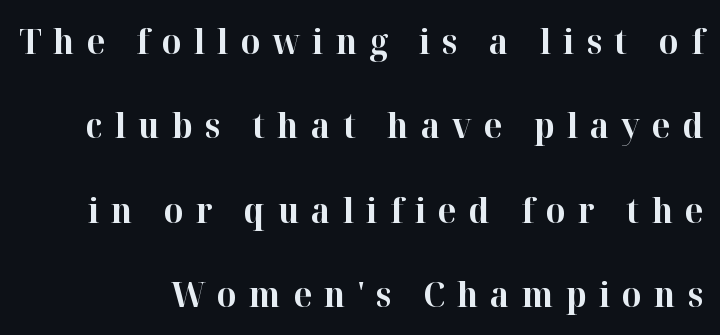
The image shows 35 px bold serif type, upright; set loose line spacing (2.41x), unusually wide letter spacing (+0.34 em), not underlined; high stroke contrast and a medium x-height.
